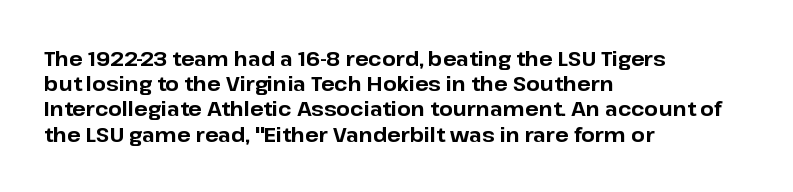
The image shows 20 px bold type, upright; set left-aligned, normal line spacing (1.26x), normal letter spacing, not underlined.
